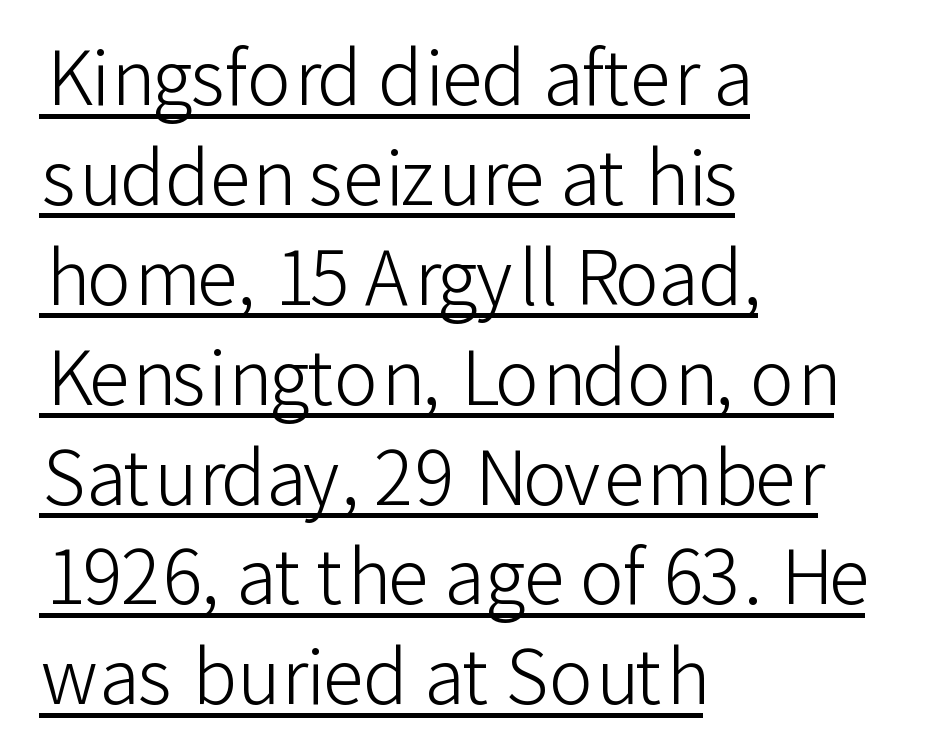
Q: Is the text bold? A: No.
Q: Is the text italic (slanted)? A: No, it is upright.
Q: Is the typeface a serif or a sans-serif typeface? A: Sans-serif.
Q: Is the text underlined? A: Yes.
Q: How is the paragraph aligned? A: Left-aligned.
Q: Is the spacing between letters normal or unusually wide? A: Normal.
Q: Is the spacing between lines tight, normal or loose? A: Normal.
Q: Width (condensed, normal, or wide)? A: Normal.
Q: Stroke contrast? A: Low.
Q: x-height? A: Medium.
Q: Monospaced? A: No.
